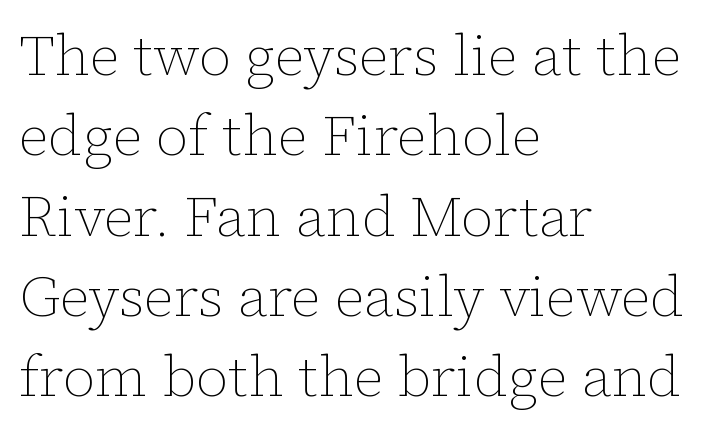
The image shows 57 px thin type, upright; set left-aligned, normal line spacing (1.41x), normal letter spacing, not underlined; low stroke contrast and a medium x-height.
